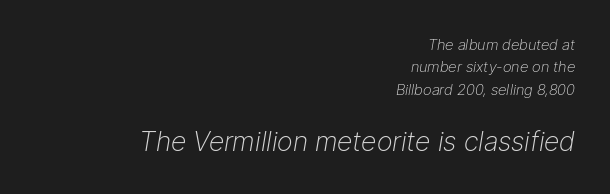
Underline: absent. The font sits on the lighter half of the weight spectrum, regular included. If you drew a line through each stem, it would be angled. Does the bottom block carry the larger type? Yes, it does. Honestly, the row spacing looks completely unremarkable. The passage shown has conventional tracking throughout.
